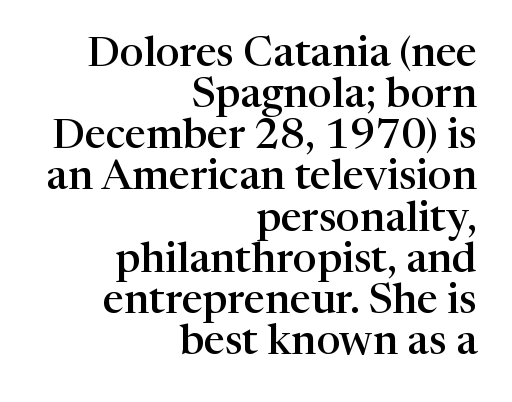
The image shows 42 px semibold serif type, upright; set right-aligned, tight line spacing (0.98x), normal letter spacing, not underlined; high stroke contrast and a medium x-height.
